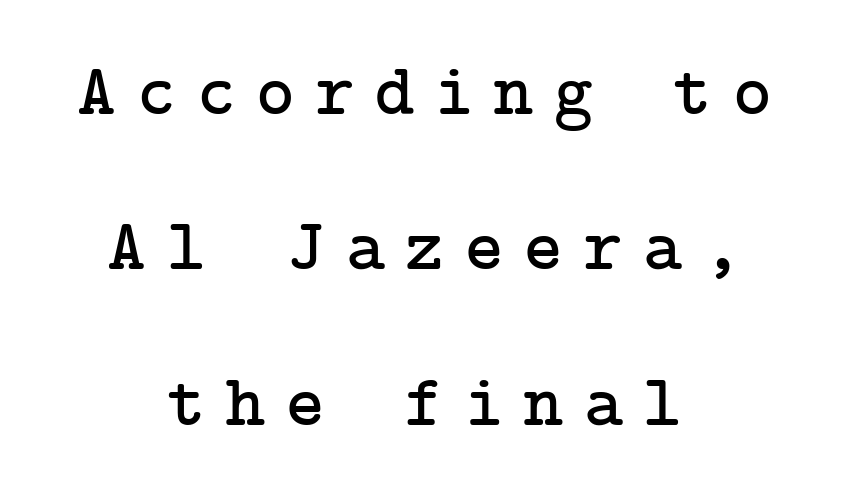
{"serif": "yes", "italic": "no", "width": "normal", "stroke_contrast": "low", "x_height": "medium", "underline": "no", "align": "center", "line_spacing": "loose", "line_spacing_ratio": 2.1, "letter_spacing": "wide", "letter_spacing_em": 0.28, "glyph_px": 74}
